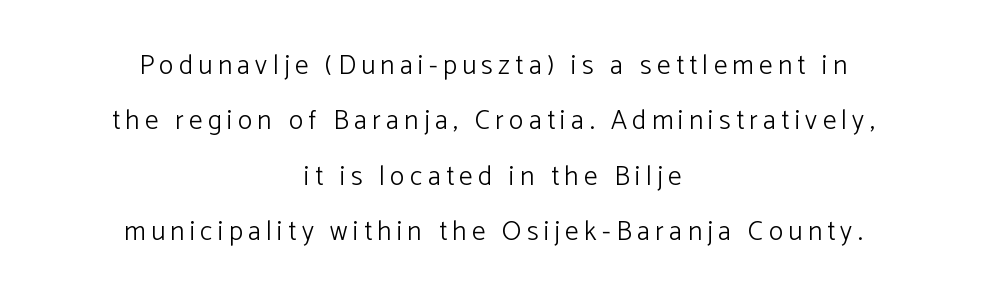
Q: Is the text bold? A: No.
Q: Is the text italic (slanted)? A: No, it is upright.
Q: Is the text underlined? A: No.
Q: How is the paragraph aligned? A: Centered.
Q: Is the spacing between letters normal or unusually wide? A: Unusually wide.
Q: Is the spacing between lines tight, normal or loose? A: Loose.
